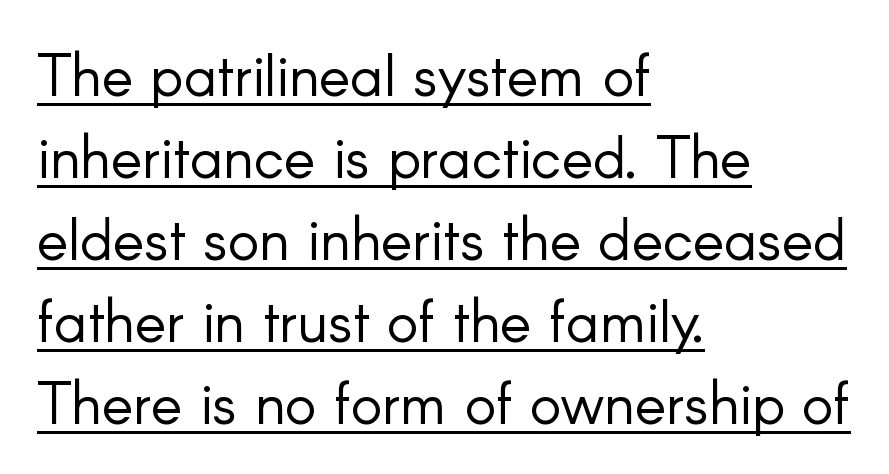
Q: Is the text bold? A: No.
Q: Is the text italic (slanted)? A: No, it is upright.
Q: Is the typeface a serif or a sans-serif typeface? A: Sans-serif.
Q: Is the text underlined? A: Yes.
Q: How is the paragraph aligned? A: Left-aligned.
Q: Is the spacing between letters normal or unusually wide? A: Normal.
Q: Is the spacing between lines tight, normal or loose? A: Normal.
Q: Width (condensed, normal, or wide)? A: Normal.
Q: Stroke contrast? A: Low.
Q: x-height? A: Small.
Q: Monospaced? A: No.
